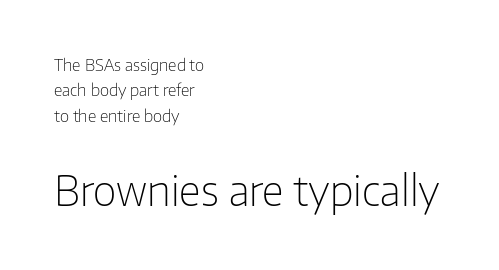
{"serif": "no", "italic": "no", "bold": "no", "weight": "light", "width": "normal", "stroke_contrast": "low", "x_height": "medium", "monospaced": "no", "underline": "no", "align": "left", "line_spacing": "normal", "line_spacing_ratio": 1.58, "letter_spacing": "normal", "letter_spacing_em": 0.0, "larger_block": "second", "size_ratio": 2.56, "glyph_px": 41}
